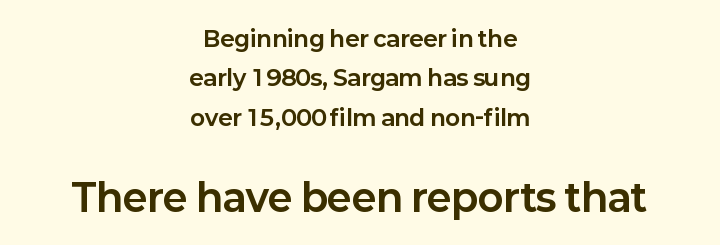
Beneath every word, the page is bare. Here the glyphs are tracked normally, forming tight word shapes. In terms of weight, the rendering is a true, heavy bold. Type style note: lacks serifs. The composition opens small and finishes big.
